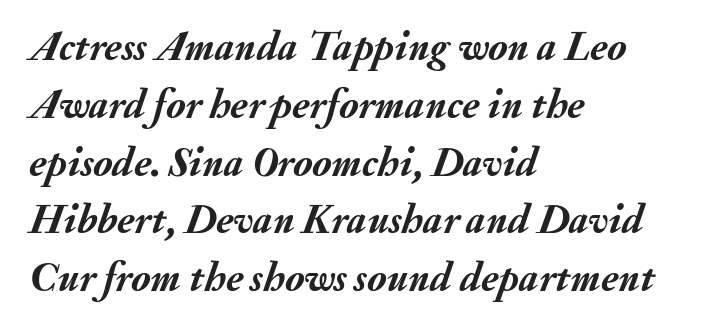
The rendering anchors every line to the left-hand side. Is the type bold? Yes — the strokes are clearly thick and heavy. Here the glyphs are tracked normally, forming tight word shapes. Posture: slanted. Quick note: interline space is typical.
